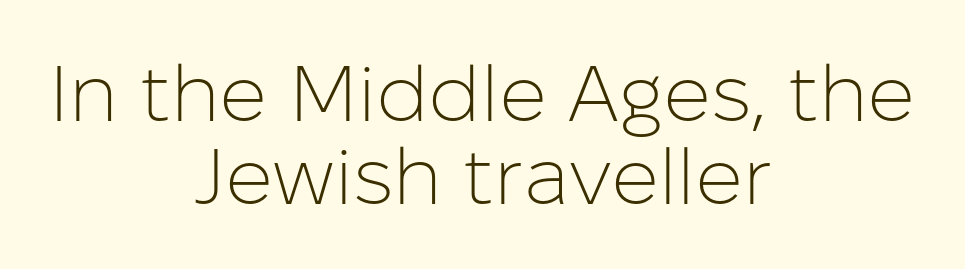
Varying glyph widths throughout — classic text-font behaviour. To sum up the face: it is a sans, with no serifs. Caption: face not bold, strokes unweighted. Typeset on center — no edge is straight.
